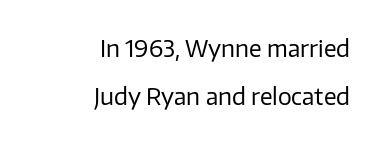
{"italic": "no", "bold": "no", "underline": "no", "align": "right", "line_spacing": "loose", "line_spacing_ratio": 2.09, "letter_spacing": "normal", "letter_spacing_em": 0.0, "glyph_px": 23}
